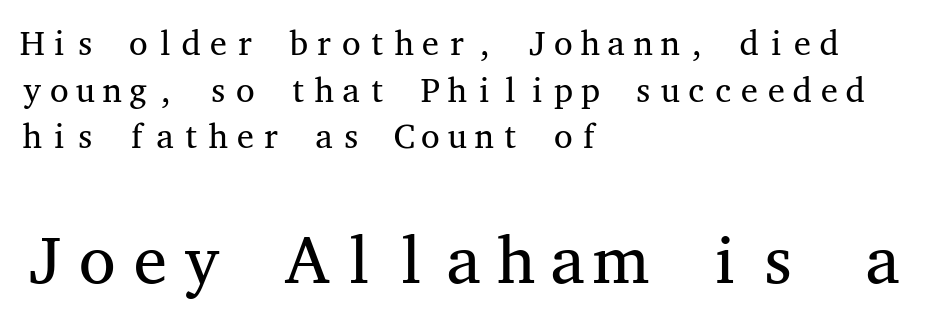
Q: Is the text bold? A: No.
Q: Is the text italic (slanted)? A: No, it is upright.
Q: Is the typeface a serif or a sans-serif typeface? A: Serif.
Q: Is the text underlined? A: No.
Q: How is the paragraph aligned? A: Left-aligned.
Q: Is the spacing between letters normal or unusually wide? A: Normal.
Q: Is the spacing between lines tight, normal or loose? A: Normal.
Q: Which block of text is set in a larger size, the first (top) or the second (bottom)? A: The second (bottom) one.
Q: Width (condensed, normal, or wide)? A: Wide.
Q: Stroke contrast? A: Medium.
Q: x-height? A: Medium.
Q: Monospaced? A: Yes.
